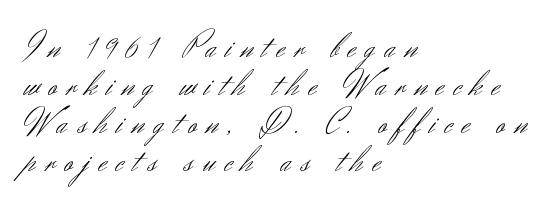
{"serif": "no", "bold": "no", "weight": "light", "width": "normal", "stroke_contrast": "medium", "x_height": "small", "monospaced": "no", "underline": "no", "align": "left", "line_spacing": "tight", "line_spacing_ratio": 1.09, "letter_spacing": "wide", "letter_spacing_em": 0.28, "glyph_px": 35}
